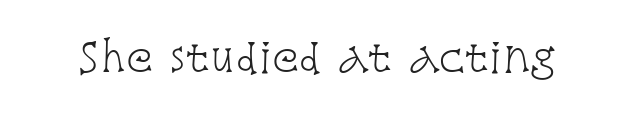
Is the stroke heavy? The answer is a plain regular-or-lighter. Each word holds together tightly as a unit, with standard inter-letter gaps. The letters advance in unequal steps, a hallmark of proportional type. These lines were composed using upright roman letters. The specimen omits any rule beneath the text block's lines. The rendering shows small feet on the letterforms — a serif design.
